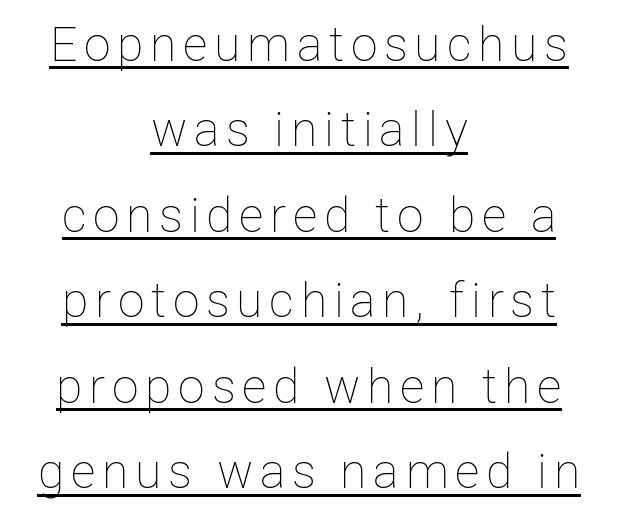
Q: Is the text bold? A: No.
Q: Is the text italic (slanted)? A: No, it is upright.
Q: Is the text underlined? A: Yes.
Q: How is the paragraph aligned? A: Centered.
Q: Width (condensed, normal, or wide)? A: Normal.
Q: Stroke contrast? A: Low.
Q: x-height? A: Medium.
Q: Monospaced? A: No.
